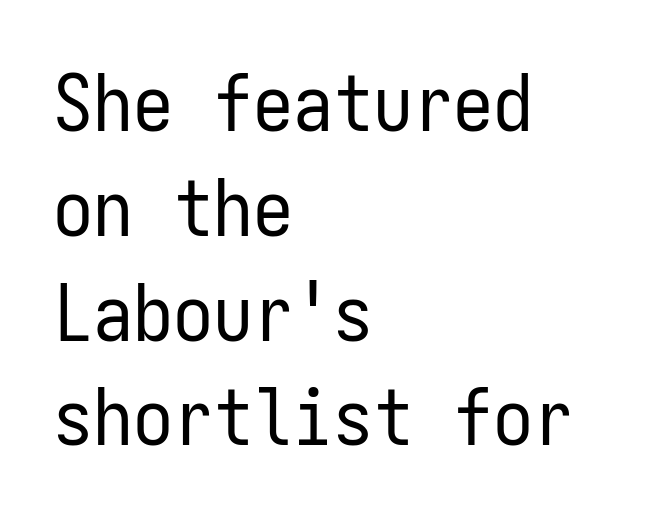
Only glyphs here, with clear space below each row. No feet cap the strokes, marking this as sans-serif type. Ordinary non-slanted type is in use. Note the uniform advance width — an 'i' takes as much space as an 'm'. Spacing between characters is what you'd get straight out of the box.
